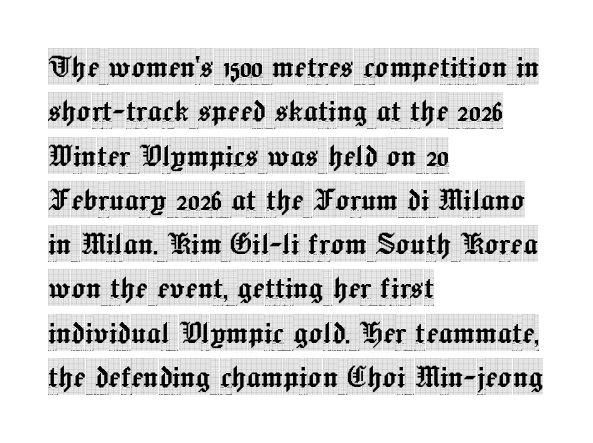
The image shows 36 px condensed serif type, upright; set left-aligned, line spacing 1.23x, normal letter spacing, not underlined; a large x-height.
